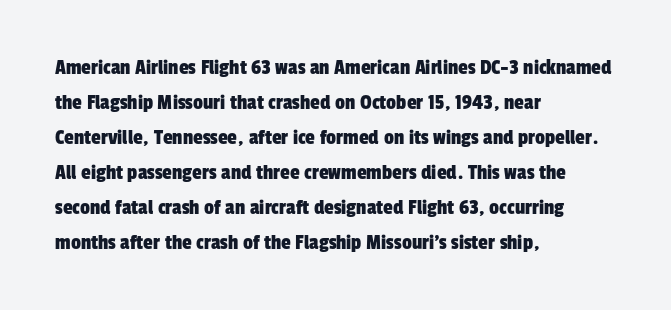
Q: Is the text underlined? A: No.
Q: How is the paragraph aligned? A: Left-aligned.
Q: Is the spacing between letters normal or unusually wide? A: Normal.
Q: Is the spacing between lines tight, normal or loose? A: Normal.
